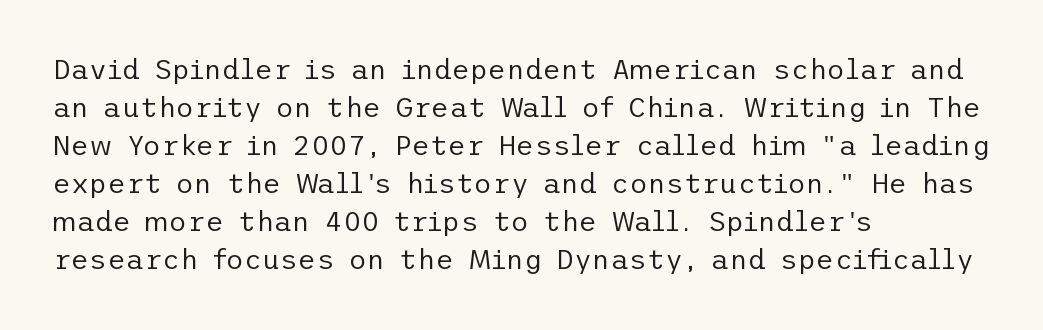
The image shows 28 px regular-weight sans-serif type, upright; set left-aligned, normal line spacing (1.36x), normal letter spacing, not underlined; low stroke contrast and a medium x-height.
